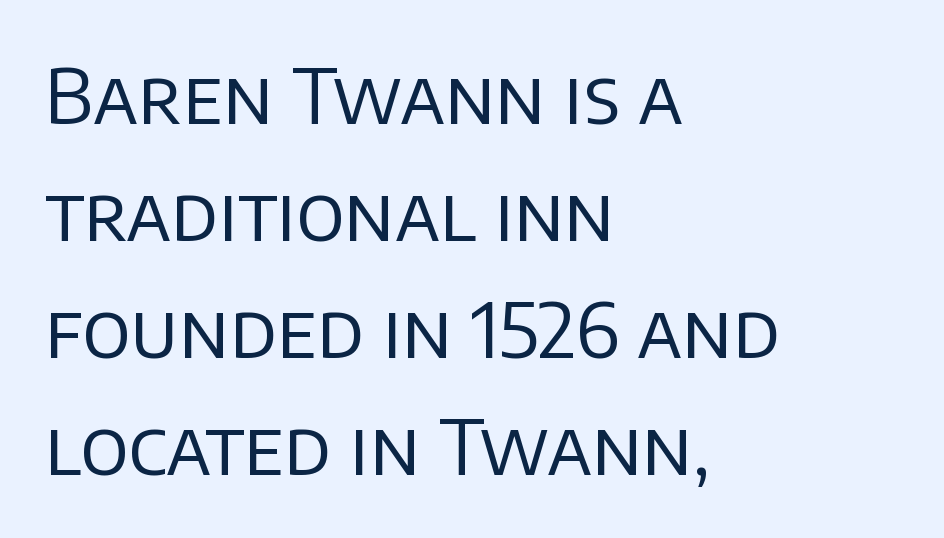
Nope, not italic — everything's standing straight. To sum up the face: it is a sans, with no serifs. Character widths vary here, with narrow letters taking less room than wide ones. The words here are not underlined. The paragraph shown leans on its left margin.
